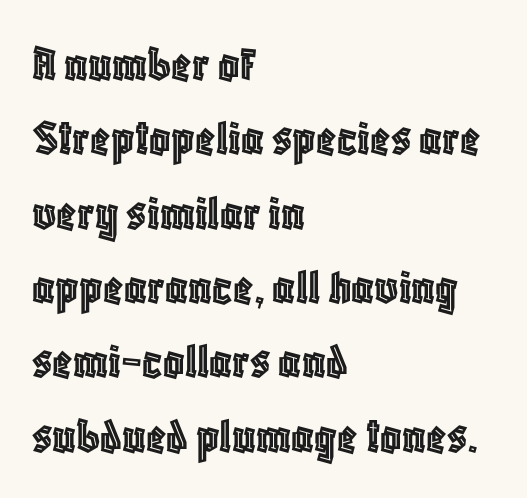
The passage is arranged the way most books set body copy — flush left. You could not count columns in this text — the font is proportionally spaced. The passage shown has conventional tracking throughout. Just letters on the line, the space beneath them empty.
